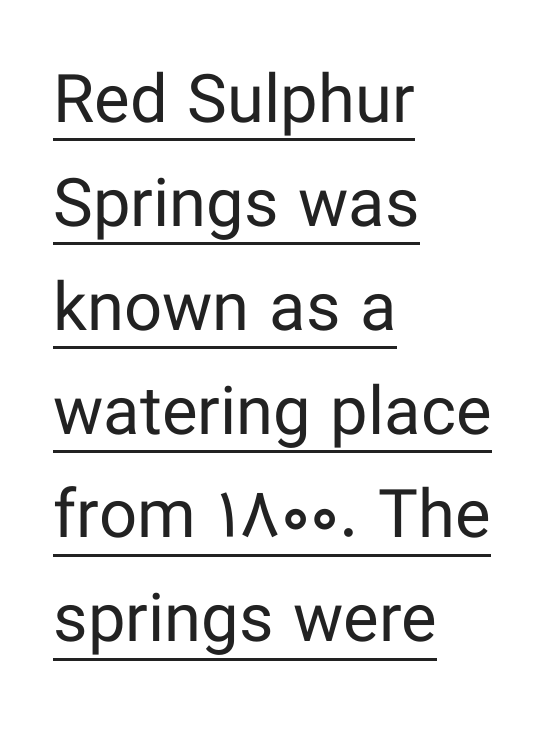
Q: Is the text bold? A: No.
Q: Is the text italic (slanted)? A: No, it is upright.
Q: Is the typeface a serif or a sans-serif typeface? A: Sans-serif.
Q: Is the text underlined? A: Yes.
Q: How is the paragraph aligned? A: Left-aligned.
Q: Is the spacing between letters normal or unusually wide? A: Normal.
Q: Is the spacing between lines tight, normal or loose? A: Normal.
Q: Width (condensed, normal, or wide)? A: Normal.
Q: Stroke contrast? A: Low.
Q: x-height? A: Medium.
Q: Monospaced? A: No.
